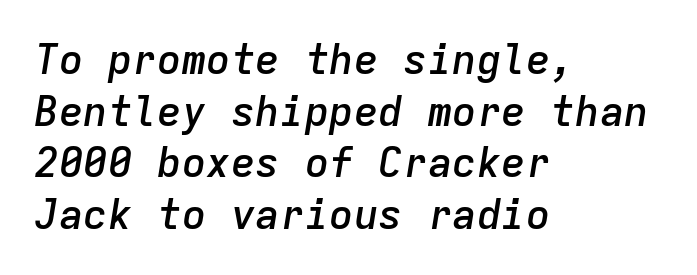
Q: Is the text bold? A: Semi-bold.
Q: Is the text italic (slanted)? A: Yes, it leans right by about 9 degrees.
Q: Is the text underlined? A: No.
Q: How is the paragraph aligned? A: Left-aligned.
Q: Is the spacing between letters normal or unusually wide? A: Normal.
Q: Is the spacing between lines tight, normal or loose? A: Normal.
Q: Width (condensed, normal, or wide)? A: Normal.
Q: Stroke contrast? A: Low.
Q: x-height? A: Medium.
Q: Monospaced? A: Yes.
